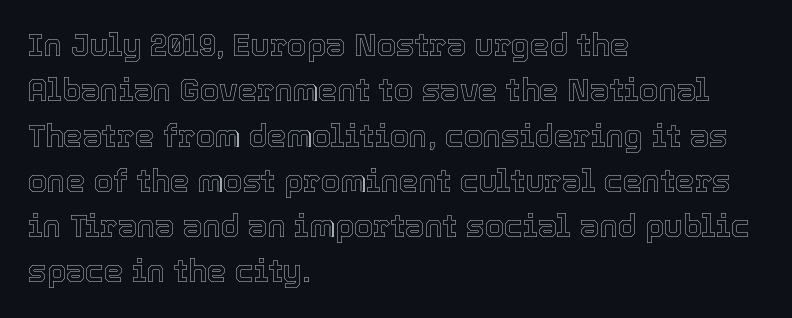
A roman cut, with each character standing at attention. Observe the ordinary spacing: letters are neighbours, not strangers. Here the designer chose a conventional face with non-uniform glyph widths. The gap between lines stays unmarked. This sample keeps an unexceptional amount of space between lines.
